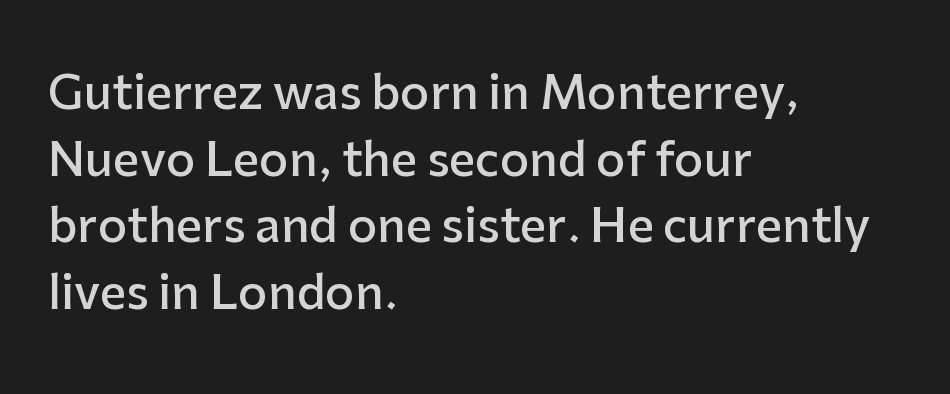
Q: Is the text bold? A: Semi-bold.
Q: Is the text italic (slanted)? A: No, it is upright.
Q: Is the typeface a serif or a sans-serif typeface? A: Sans-serif.
Q: Is the text underlined? A: No.
Q: How is the paragraph aligned? A: Left-aligned.
Q: Is the spacing between letters normal or unusually wide? A: Normal.
Q: Is the spacing between lines tight, normal or loose? A: Normal.
Q: Width (condensed, normal, or wide)? A: Normal.
Q: Stroke contrast? A: Low.
Q: x-height? A: Medium.
Q: Monospaced? A: No.
